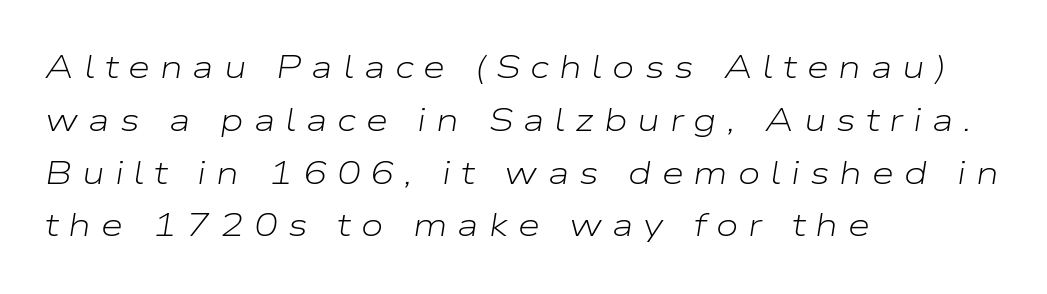
Q: Is the text bold? A: No.
Q: Is the text italic (slanted)? A: Yes, it leans right by about 9 degrees.
Q: Is the text underlined? A: No.
Q: How is the paragraph aligned? A: Left-aligned.
Q: Is the spacing between letters normal or unusually wide? A: Unusually wide.
Q: Is the spacing between lines tight, normal or loose? A: Normal.
Q: Width (condensed, normal, or wide)? A: Wide.
Q: Stroke contrast? A: Low.
Q: x-height? A: Medium.
Q: Monospaced? A: No.
